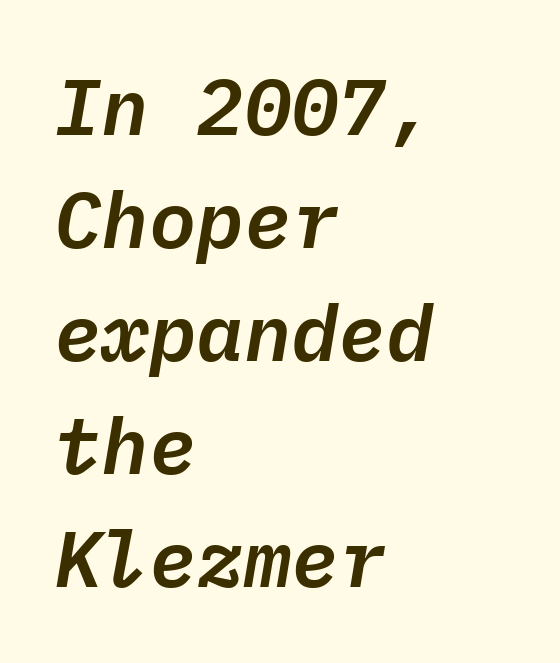
The image shows 79 px text type, italic (leaning right), monospaced; set left-aligned, normal line spacing (1.43x), normal letter spacing, not underlined; low stroke contrast and a medium x-height.
